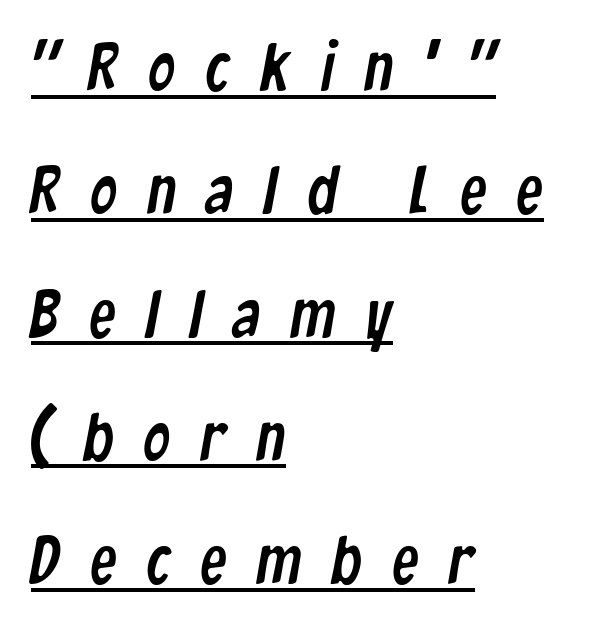
Q: Is the typeface a serif or a sans-serif typeface? A: Sans-serif.
Q: Is the text underlined? A: Yes.
Q: How is the paragraph aligned? A: Left-aligned.
Q: Is the spacing between letters normal or unusually wide? A: Unusually wide.
Q: Width (condensed, normal, or wide)? A: Condensed.
Q: Stroke contrast? A: Low.
Q: x-height? A: Medium.
Q: Monospaced? A: No.
